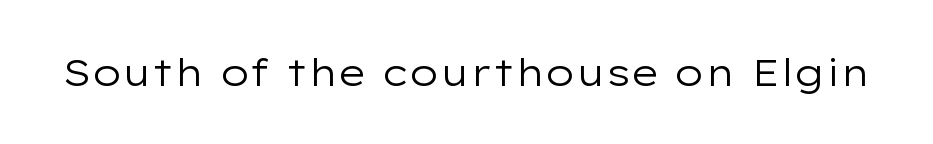
Proportional: the letters do not fall into vertical columns. Letters have the restrained weight of plain body copy at most. Honestly, the letter spacing is just normal — you wouldn't notice it. What kind of face is this? One without serifs — a sans. Underline: absent. Quick note: not italic, upright.
